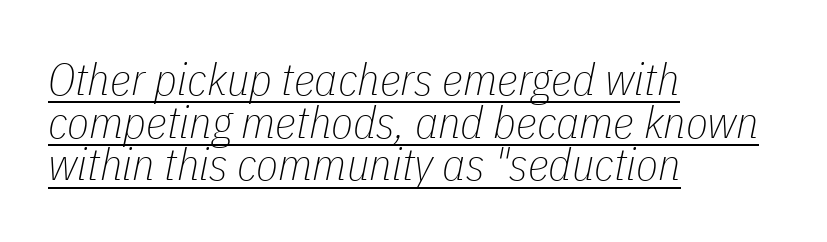
Visually the block forms a straight wall on the left and a jagged coastline on the right. The passage shown is not bold in any degree. Nobody touched the tracking dial on this one. Vertically, the passage feels compressed, each row crowding the next.
